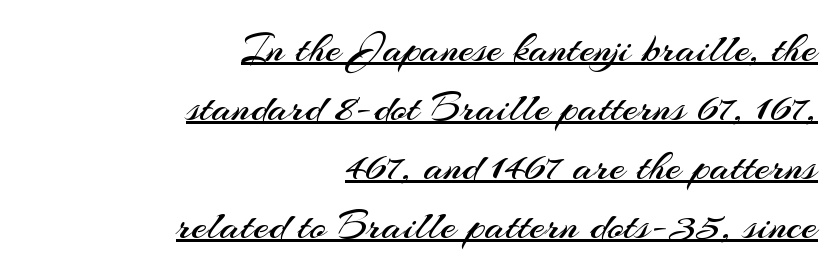
The image shows 44 px regular-weight sans-serif type; set right-aligned, normal line spacing (1.34x), normal letter spacing, underlined; medium stroke contrast and a small x-height.
